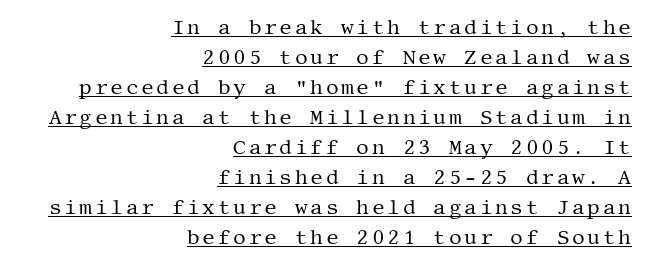
The image shows 20 px text type, upright; set right-aligned, normal line spacing (1.5x), underlined.
